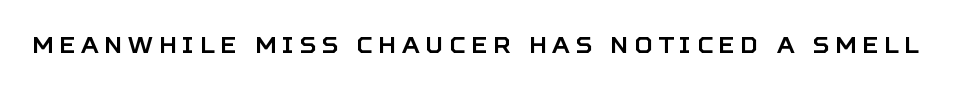
{"italic": "no", "underline": "no", "letter_spacing": "wide", "letter_spacing_em": 0.26, "glyph_px": 22}
